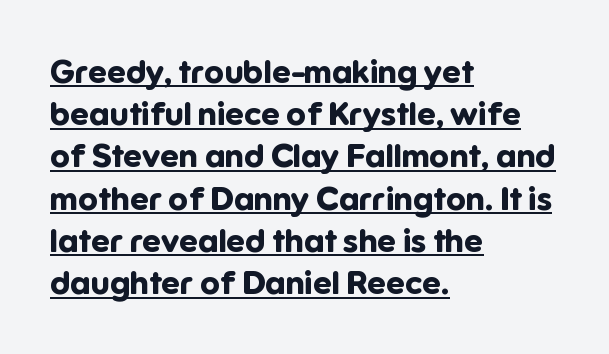
{"serif": "no", "italic": "no", "bold": "yes", "weight": "bold", "width": "normal", "stroke_contrast": "low", "x_height": "medium", "monospaced": "no", "underline": "yes", "align": "left", "line_spacing": "normal", "line_spacing_ratio": 1.28, "letter_spacing": "normal", "letter_spacing_em": 0.0, "glyph_px": 33}
